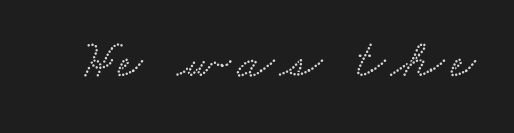
The image shows 54 px wide serif type; set not underlined; low stroke contrast and a small x-height.
